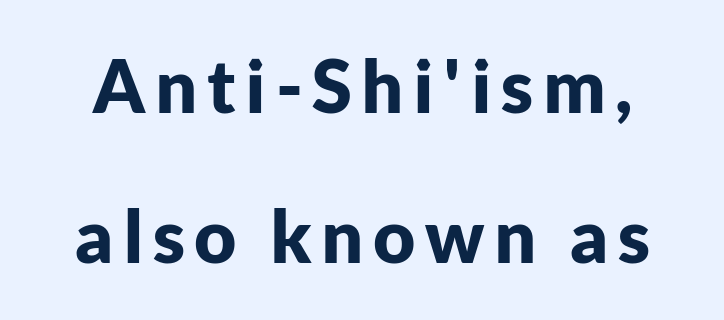
Q: Is the text bold? A: Yes.
Q: Is the text italic (slanted)? A: No, it is upright.
Q: Is the typeface a serif or a sans-serif typeface? A: Sans-serif.
Q: Is the text underlined? A: No.
Q: Is the spacing between lines tight, normal or loose? A: Loose.
Q: Width (condensed, normal, or wide)? A: Normal.
Q: Stroke contrast? A: Low.
Q: x-height? A: Medium.
Q: Monospaced? A: No.
